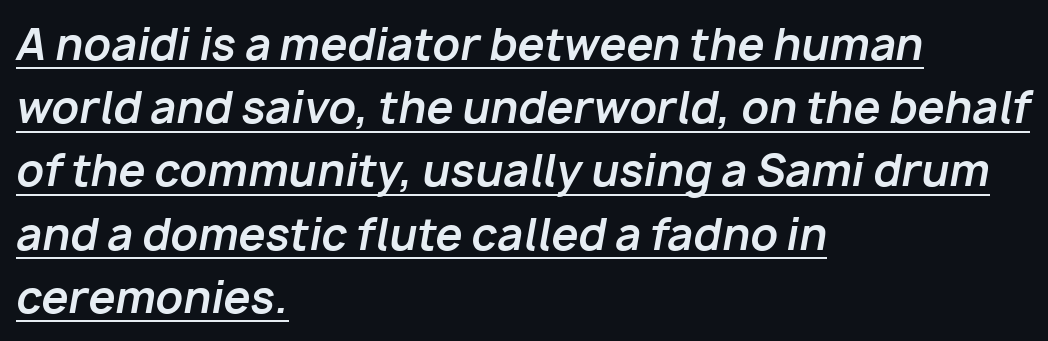
Regarding leading, the lines here are spaced in the standard way. The lines in this sample share a left origin and differ only in where they stop. The face used here has the dense, thick strokes of a bold. A typesetter would call this proportional, since set widths differ per character. Notice how a bar underscores the lettering throughout.
